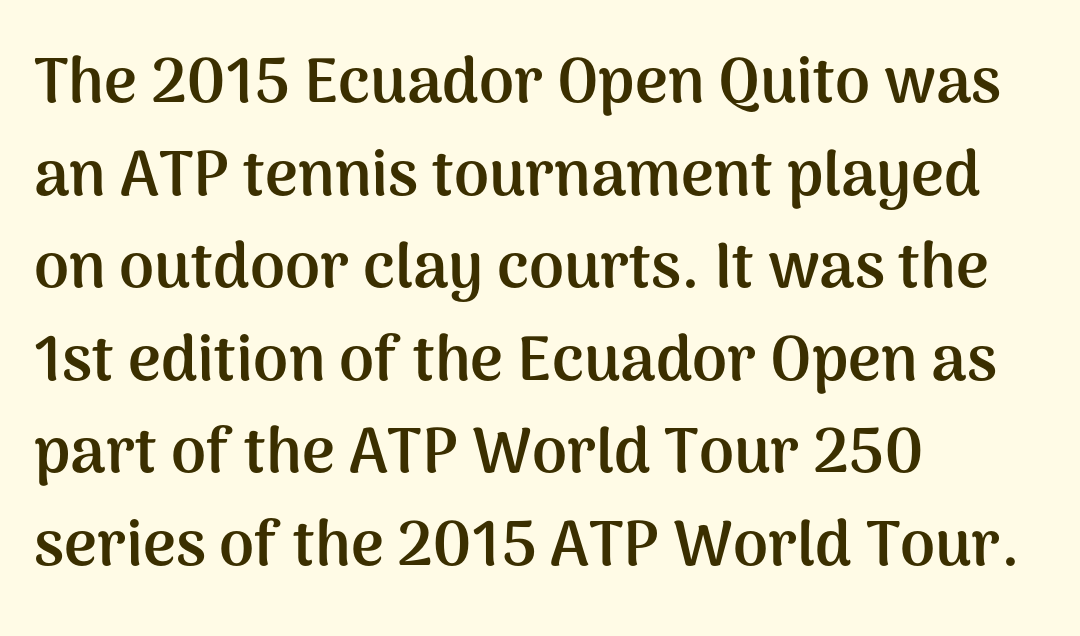
The image shows 63 px semibold sans-serif type, upright; set left-aligned, normal line spacing (1.47x), normal letter spacing, not underlined; medium stroke contrast and a medium x-height.
